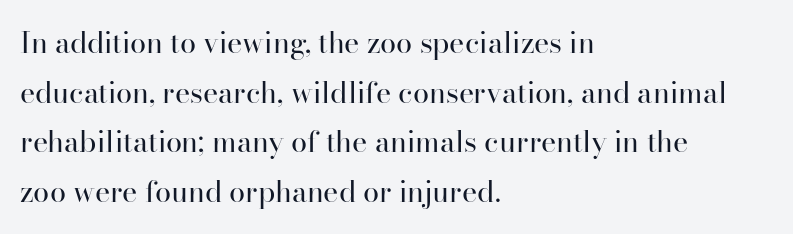
The image shows 29 px regular-weight serif type, upright; set left-aligned, line spacing 1.71x, normal letter spacing, not underlined; high stroke contrast and a small x-height.
